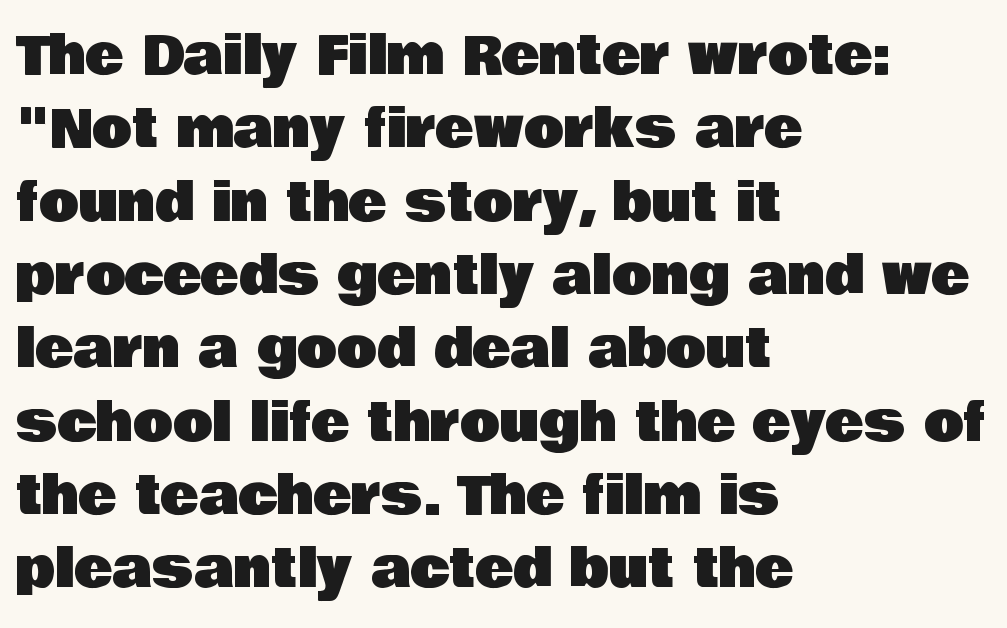
The image shows 52 px sans-serif type, upright; set left-aligned, normal line spacing (1.41x), normal letter spacing, not underlined; low stroke contrast and a large x-height.
